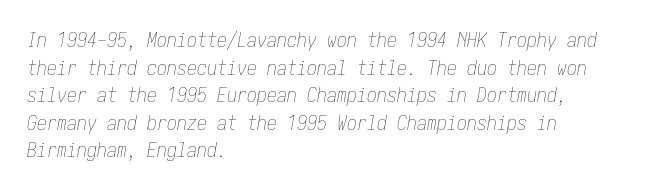
Q: Is the text bold? A: No.
Q: Is the text italic (slanted)? A: Yes, it leans right by about 10 degrees.
Q: Is the text underlined? A: No.
Q: How is the paragraph aligned? A: Left-aligned.
Q: Is the spacing between letters normal or unusually wide? A: Normal.
Q: Is the spacing between lines tight, normal or loose? A: Normal.
